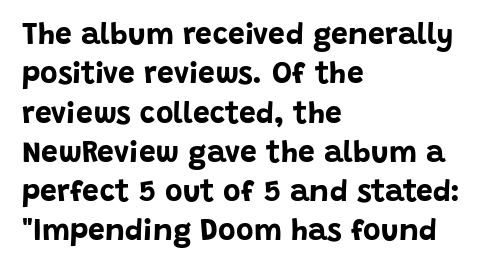
The image shows 30 px bold sans-serif type, upright; set left-aligned, normal line spacing (1.31x), normal letter spacing, not underlined; low stroke contrast and a large x-height.
